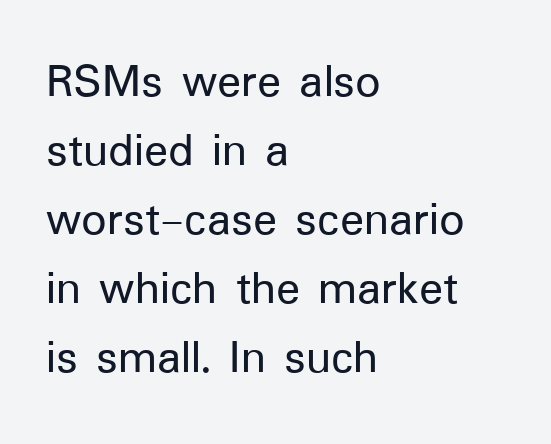
Q: Is the text italic (slanted)? A: No, it is upright.
Q: Is the typeface a serif or a sans-serif typeface? A: Sans-serif.
Q: Is the text underlined? A: No.
Q: How is the paragraph aligned? A: Left-aligned.
Q: Is the spacing between letters normal or unusually wide? A: Normal.
Q: Is the spacing between lines tight, normal or loose? A: Normal.
Q: Width (condensed, normal, or wide)? A: Normal.
Q: Stroke contrast? A: Low.
Q: x-height? A: Medium.
Q: Monospaced? A: No.
